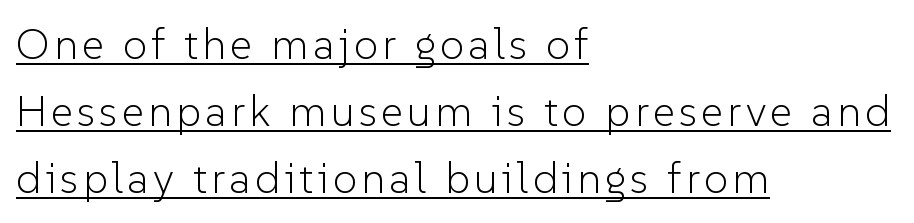
Q: Is the text bold? A: No.
Q: Is the text italic (slanted)? A: No, it is upright.
Q: Is the typeface a serif or a sans-serif typeface? A: Sans-serif.
Q: Is the text underlined? A: Yes.
Q: How is the paragraph aligned? A: Left-aligned.
Q: Is the spacing between lines tight, normal or loose? A: Normal.
Q: Width (condensed, normal, or wide)? A: Normal.
Q: Stroke contrast? A: Low.
Q: x-height? A: Medium.
Q: Monospaced? A: No.
